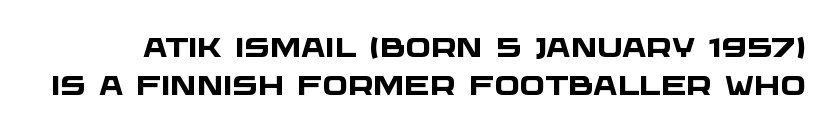
The image shows 27 px bold type; set normal line spacing (1.41x), normal letter spacing, not underlined.
